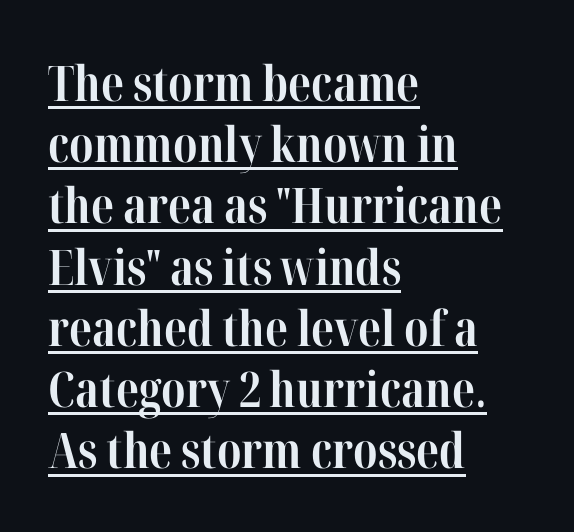
The image shows 49 px bold, condensed serif type, upright; set left-aligned, normal line spacing (1.25x), normal letter spacing, underlined; high stroke contrast and a medium x-height.
